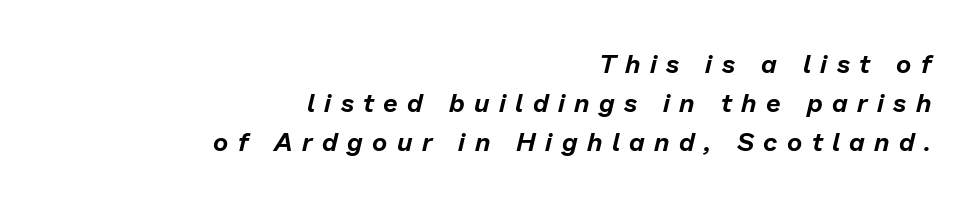
{"italic": "yes", "lean": "right", "slant_degrees": 13, "underline": "no", "align": "right", "line_spacing": "normal", "line_spacing_ratio": 1.5, "letter_spacing": "wide", "letter_spacing_em": 0.36, "glyph_px": 26}
